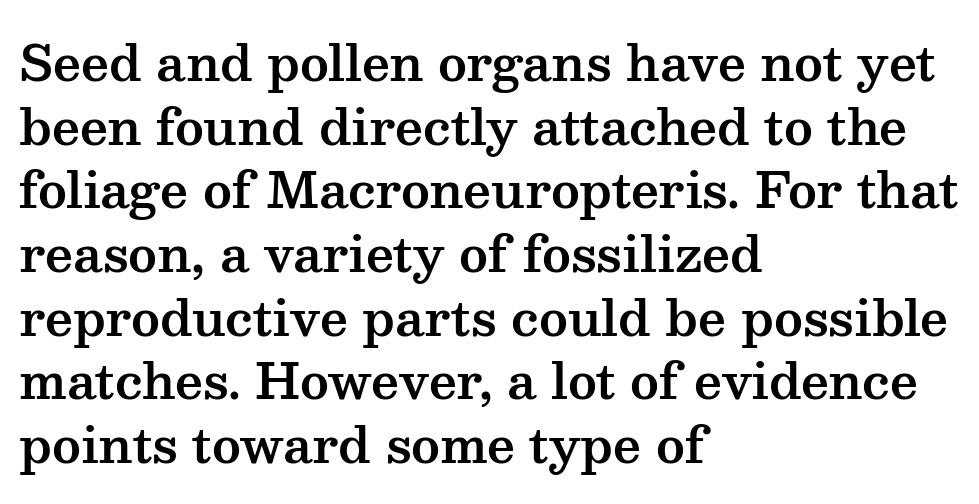
The image shows 49 px wide serif type, upright; set left-aligned, normal line spacing (1.3x), normal letter spacing, not underlined; medium stroke contrast and a medium x-height.
